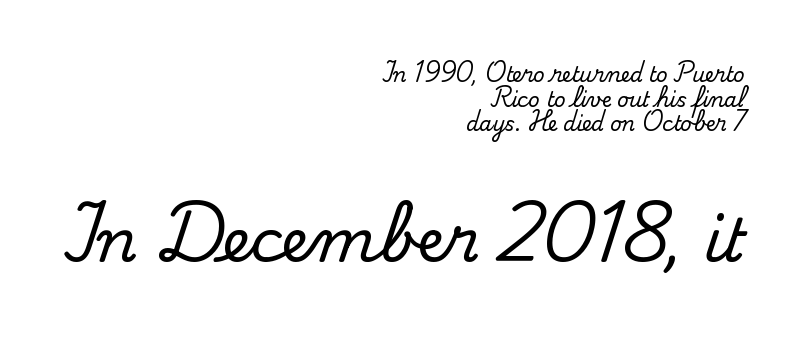
The image shows 60 px text type; set right-aligned, line spacing 1.23x, normal letter spacing, not underlined; the second (bottom) block is 3.0x larger; medium stroke contrast and a small x-height.
